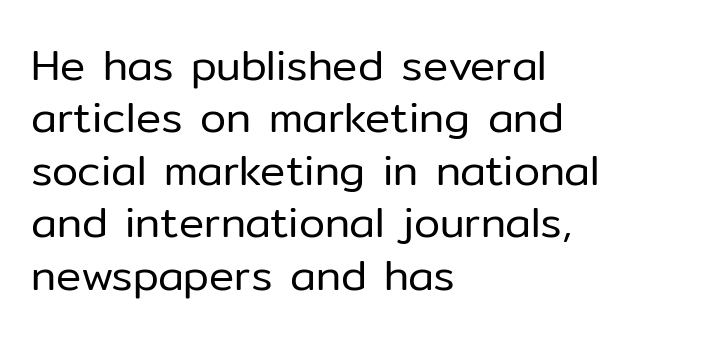
Q: Is the text bold? A: No.
Q: Is the text italic (slanted)? A: No, it is upright.
Q: Is the typeface a serif or a sans-serif typeface? A: Sans-serif.
Q: Is the text underlined? A: No.
Q: How is the paragraph aligned? A: Left-aligned.
Q: Is the spacing between letters normal or unusually wide? A: Normal.
Q: Is the spacing between lines tight, normal or loose? A: Normal.
Q: Width (condensed, normal, or wide)? A: Normal.
Q: Stroke contrast? A: Low.
Q: x-height? A: Medium.
Q: Monospaced? A: No.
